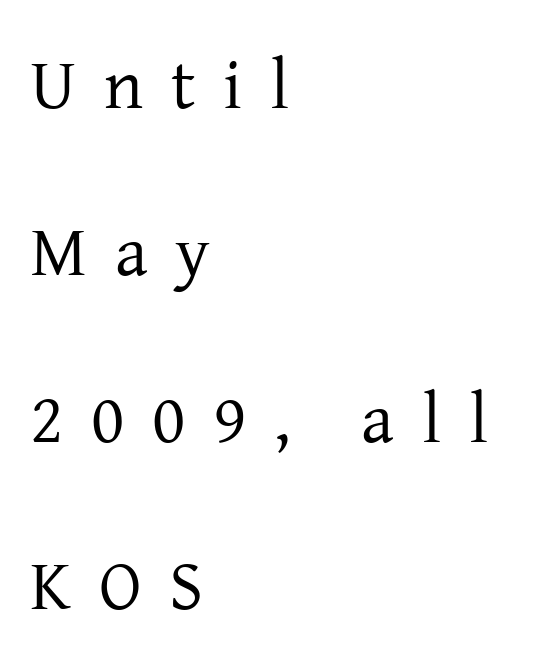
Q: Is the text bold? A: No.
Q: Is the text italic (slanted)? A: No, it is upright.
Q: Is the typeface a serif or a sans-serif typeface? A: Serif.
Q: Is the text underlined? A: No.
Q: How is the paragraph aligned? A: Left-aligned.
Q: Is the spacing between letters normal or unusually wide? A: Unusually wide.
Q: Is the spacing between lines tight, normal or loose? A: Loose.
Q: Width (condensed, normal, or wide)? A: Normal.
Q: Stroke contrast? A: Low.
Q: x-height? A: Medium.
Q: Monospaced? A: No.
